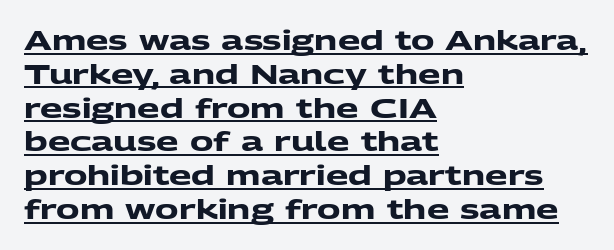
Q: Is the text bold? A: Yes.
Q: Is the text underlined? A: Yes.
Q: How is the paragraph aligned? A: Left-aligned.
Q: Is the spacing between letters normal or unusually wide? A: Normal.
Q: Is the spacing between lines tight, normal or loose? A: Normal.
